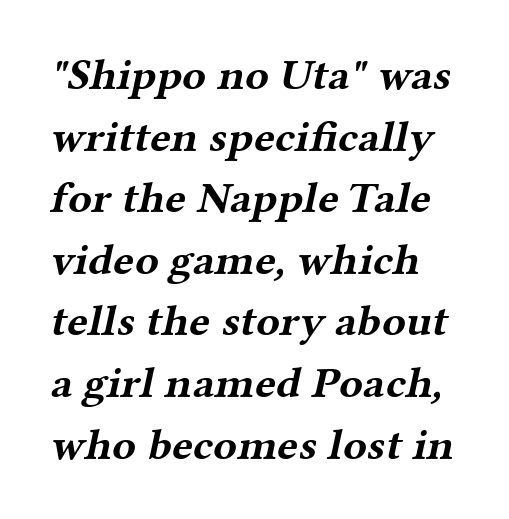
The letters advance in unequal steps, a hallmark of proportional type. The glyphs in this specimen are seriffed. This rendering leaves character spacing at its baseline value. The setting favours the left margin, as ordinary paragraphs usually do.
